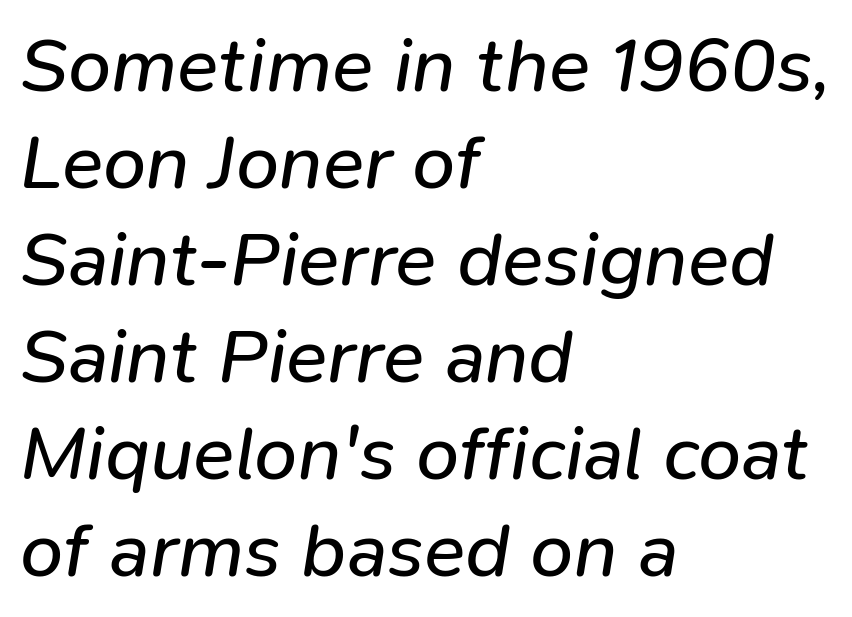
The image shows 77 px regular-weight type, italic (leaning right); set left-aligned, normal line spacing (1.26x), normal letter spacing, not underlined; low stroke contrast and a medium x-height.
